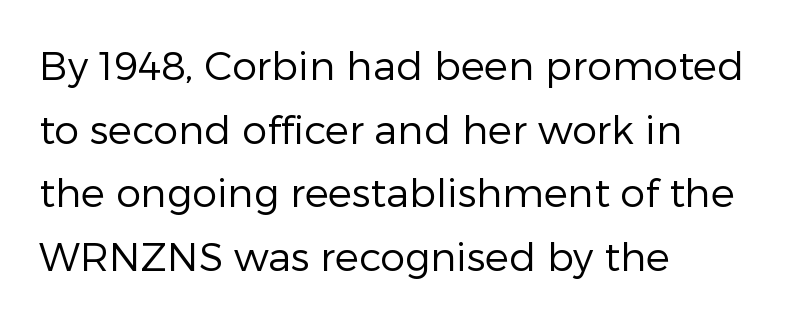
The setting favours the left margin, as ordinary paragraphs usually do. Descenders hang freely into open space. Between one letter and the next there's only the usual sliver of space. Do the letters lean? They stand straight. Stems here are at most as thick as an everyday book face.
